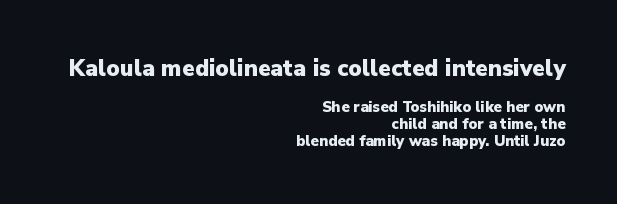
{"italic": "no", "bold": "yes", "underline": "no", "align": "right", "line_spacing": "tight", "line_spacing_ratio": 1.12, "letter_spacing": "normal", "letter_spacing_em": 0.0, "larger_block": "first", "size_ratio": 1.53, "glyph_px": 23}
